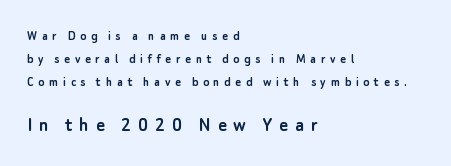
Observe the wide spacing: letters keep a clear distance from each other. The more generous point size was reserved for the lower chunk. Does the lettering tilt? It doesn't — this is upright. The text block is weighted toward the left margin, trailing off unevenly rightward. The designer left line spacing at the default. Decoration check: the copy has no underline.
